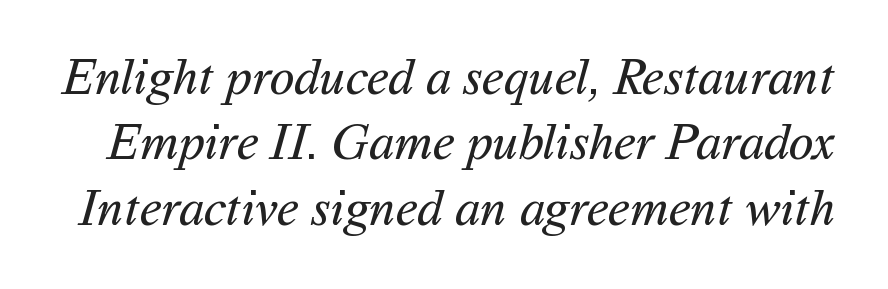
The image shows 51 px regular-weight sans-serif type; set normal line spacing (1.28x), normal letter spacing, not underlined; medium stroke contrast and a medium x-height.
